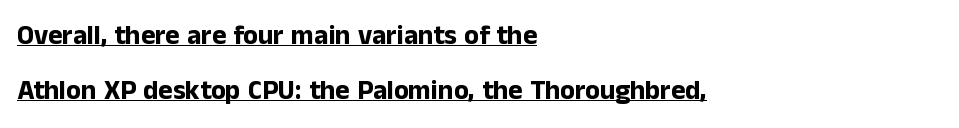
{"italic": "no", "bold": "yes", "underline": "yes", "align": "left", "line_spacing": "loose", "line_spacing_ratio": 2.03, "letter_spacing": "normal", "letter_spacing_em": 0.0, "glyph_px": 27}
